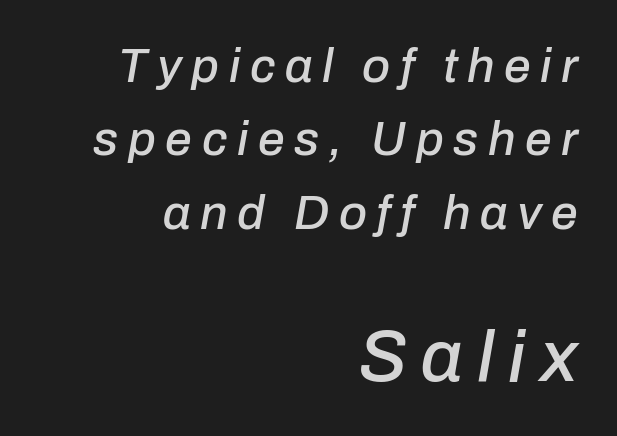
Q: Is the text italic (slanted)? A: Yes, it leans right by about 10 degrees.
Q: Is the text underlined? A: No.
Q: How is the paragraph aligned? A: Right-aligned.
Q: Is the spacing between letters normal or unusually wide? A: Unusually wide.
Q: Is the spacing between lines tight, normal or loose? A: Normal.
Q: Which block of text is set in a larger size, the first (top) or the second (bottom)? A: The second (bottom) one.
Q: Width (condensed, normal, or wide)? A: Normal.
Q: Stroke contrast? A: Low.
Q: x-height? A: Medium.
Q: Monospaced? A: No.
